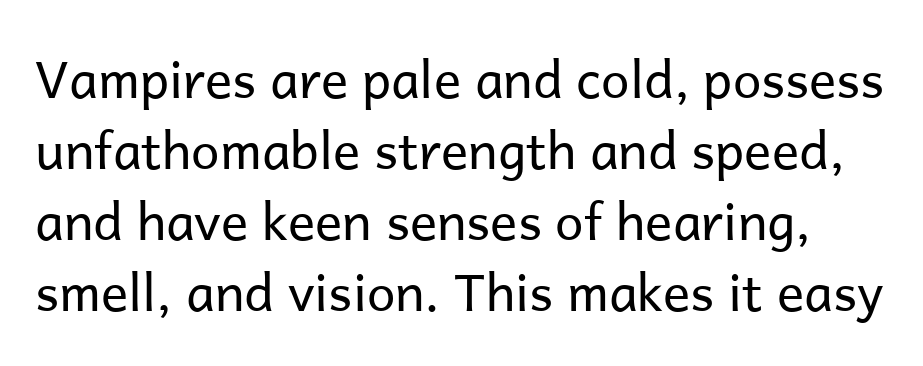
{"serif": "no", "italic": "no", "bold": "no", "weight": "regular", "width": "normal", "stroke_contrast": "low", "x_height": "medium", "monospaced": "no", "underline": "no", "line_spacing": "normal", "line_spacing_ratio": 1.39, "letter_spacing": "normal", "letter_spacing_em": 0.0, "glyph_px": 51}
